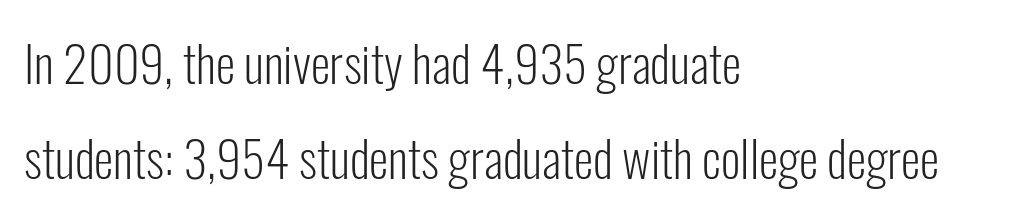
Q: Is the text bold? A: No.
Q: Is the text italic (slanted)? A: No, it is upright.
Q: Is the typeface a serif or a sans-serif typeface? A: Sans-serif.
Q: Is the text underlined? A: No.
Q: How is the paragraph aligned? A: Left-aligned.
Q: Is the spacing between letters normal or unusually wide? A: Normal.
Q: Is the spacing between lines tight, normal or loose? A: Loose.
Q: Width (condensed, normal, or wide)? A: Condensed.
Q: Stroke contrast? A: Low.
Q: x-height? A: Medium.
Q: Monospaced? A: No.
